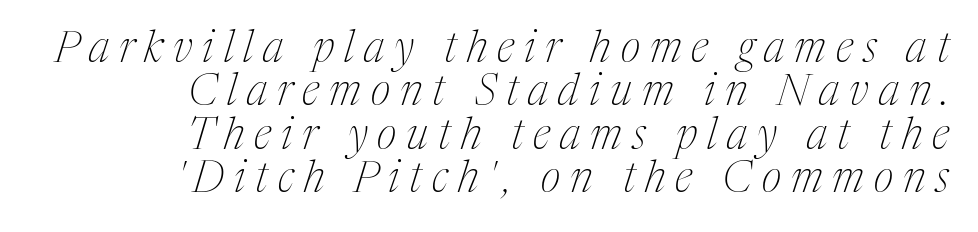
Rule under the text: the space is simply empty. A serif font was chosen for this passage. Line endings align vertically; line beginnings do not. If you measured baseline to baseline, you'd find a short distance.
